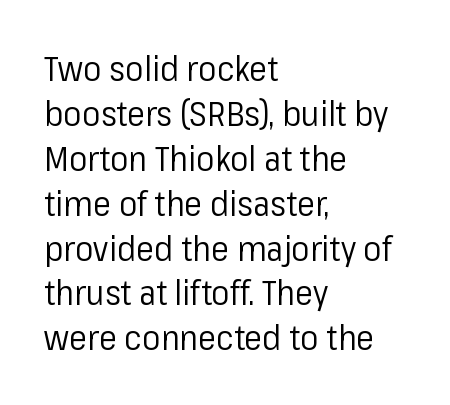
Q: Is the text bold? A: No.
Q: Is the text italic (slanted)? A: No, it is upright.
Q: Is the typeface a serif or a sans-serif typeface? A: Sans-serif.
Q: Is the text underlined? A: No.
Q: How is the paragraph aligned? A: Left-aligned.
Q: Is the spacing between letters normal or unusually wide? A: Normal.
Q: Is the spacing between lines tight, normal or loose? A: Normal.
Q: Width (condensed, normal, or wide)? A: Normal.
Q: Stroke contrast? A: Low.
Q: x-height? A: Medium.
Q: Monospaced? A: No.
